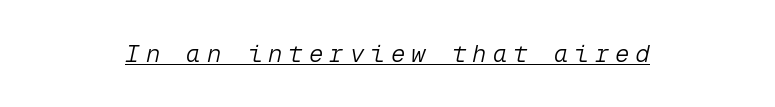
Q: Is the text bold? A: No.
Q: Is the text italic (slanted)? A: Yes, it leans right by about 12 degrees.
Q: Is the text underlined? A: Yes.
Q: How is the paragraph aligned? A: Centered.
Q: Is the spacing between letters normal or unusually wide? A: Unusually wide.
